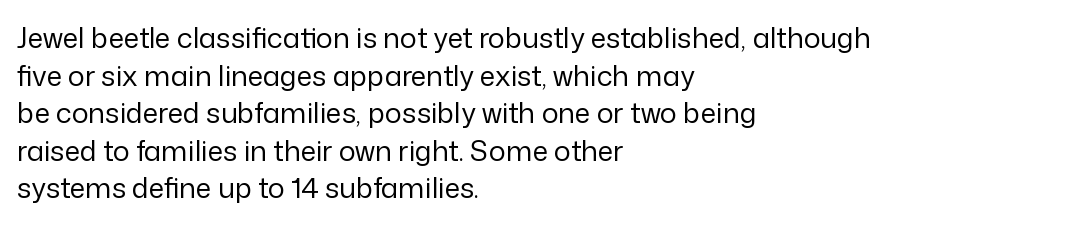
The image shows 28 px regular-weight sans-serif type, upright; set left-aligned, normal line spacing (1.34x), normal letter spacing, not underlined; low stroke contrast and a medium x-height.
